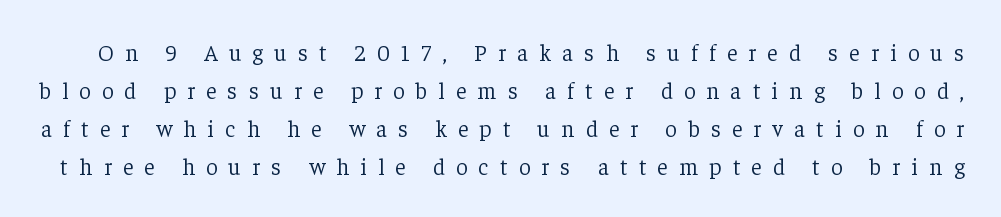
{"italic": "no", "bold": "no", "underline": "no", "line_spacing": "normal", "line_spacing_ratio": 1.65, "letter_spacing": "wide", "letter_spacing_em": 0.49, "glyph_px": 23}
